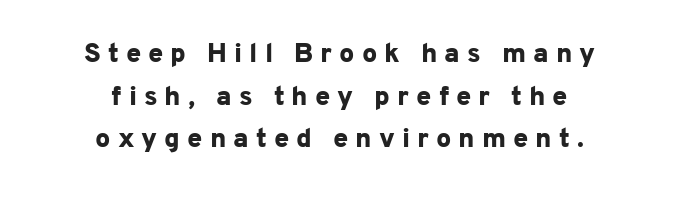
Each row of text sits above clean, open space. When letters stand straight like this, we call the style roman or upright. The letters are bold, with thick, heavy strokes. Caption: multi-line text, centered on the measure. Tracking here is generous; glyphs stand well apart from one another.
